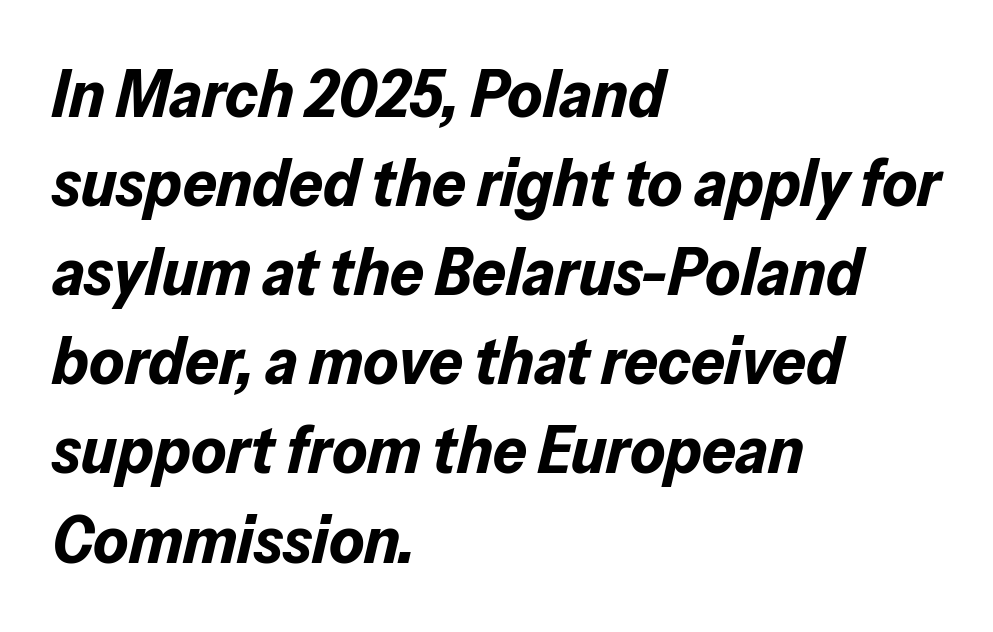
The horizontal fit of the characters is conventional and even. The space beneath each line is pristine and unruled. Each line starts at the same left margin while the right side varies. Normally led — the rows are evenly, conventionally spaced. Emphasis by weight is at full strength: bold. A typesetter would call this proportional, since set widths differ per character.
